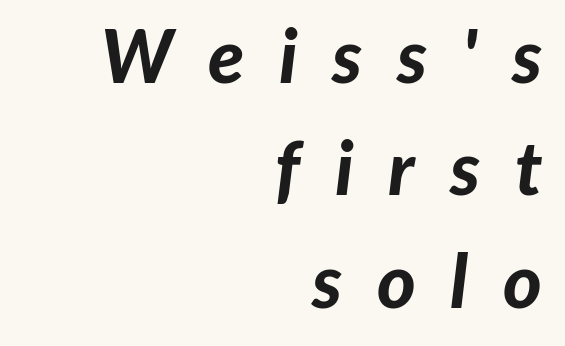
Q: Is the text bold? A: Yes.
Q: Is the text italic (slanted)? A: Yes, it leans right by about 7 degrees.
Q: Is the text underlined? A: No.
Q: How is the paragraph aligned? A: Right-aligned.
Q: Is the spacing between letters normal or unusually wide? A: Unusually wide.
Q: Is the spacing between lines tight, normal or loose? A: Normal.
Q: Width (condensed, normal, or wide)? A: Normal.
Q: Stroke contrast? A: Low.
Q: x-height? A: Medium.
Q: Monospaced? A: No.
